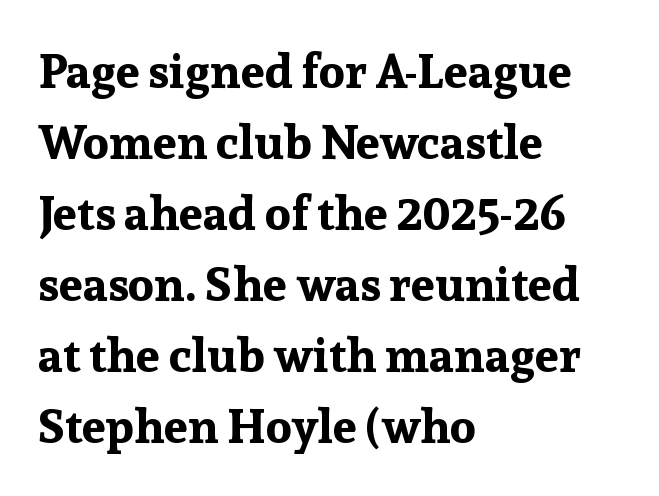
Whoever set this chose a conventional vertical rhythm. Does the lettering tilt? It doesn't — this is upright. In terms of weight, the rendering is a true, heavy bold. Plain, unruled lines of type. Is the block centered? No — it sits flush against the left margin. The characters display serif detailing at their extremities.
